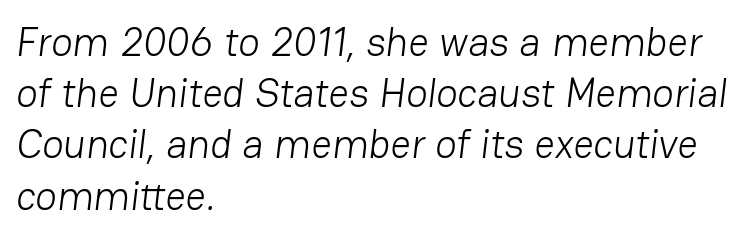
Q: Is the text bold? A: No.
Q: Is the typeface a serif or a sans-serif typeface? A: Sans-serif.
Q: Is the text underlined? A: No.
Q: How is the paragraph aligned? A: Left-aligned.
Q: Is the spacing between letters normal or unusually wide? A: Normal.
Q: Is the spacing between lines tight, normal or loose? A: Normal.
Q: Width (condensed, normal, or wide)? A: Normal.
Q: Stroke contrast? A: Low.
Q: x-height? A: Medium.
Q: Monospaced? A: No.
